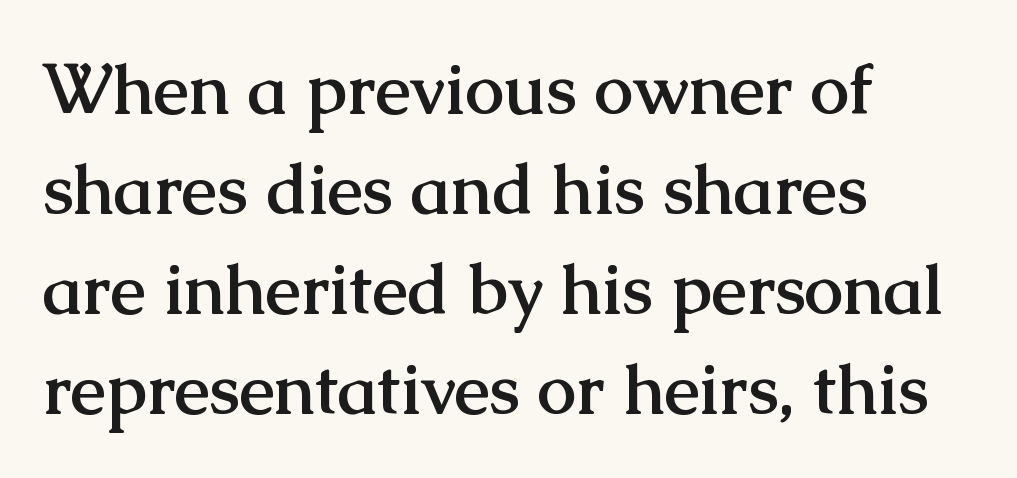
The image shows 70 px semibold serif type, upright; set left-aligned, normal line spacing (1.43x), normal letter spacing, not underlined; medium stroke contrast and a medium x-height.
